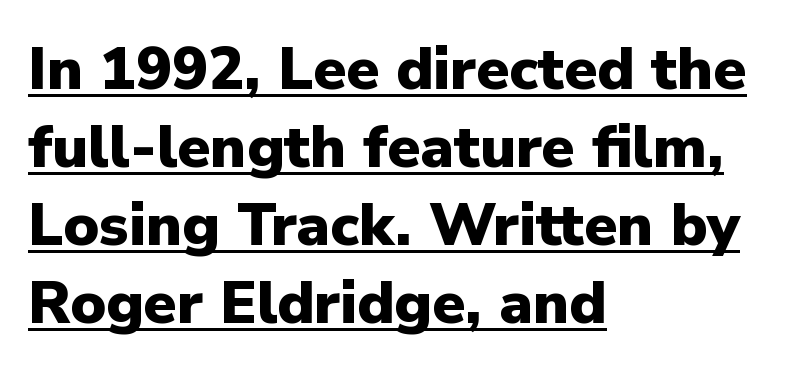
{"serif": "no", "italic": "no", "bold": "yes", "weight": "heavy", "width": "normal", "stroke_contrast": "low", "x_height": "medium", "monospaced": "no", "underline": "yes", "align": "left", "line_spacing": "normal", "line_spacing_ratio": 1.3, "letter_spacing": "normal", "letter_spacing_em": 0.0, "glyph_px": 60}
